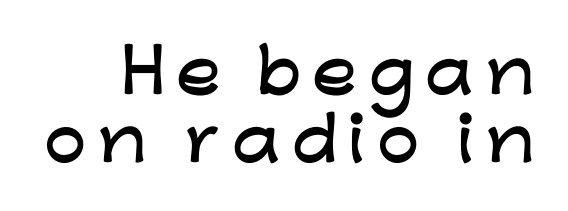
Q: Is the text italic (slanted)? A: No, it is upright.
Q: Is the typeface a serif or a sans-serif typeface? A: Sans-serif.
Q: Is the text underlined? A: No.
Q: Is the spacing between lines tight, normal or loose? A: Tight.
Q: Width (condensed, normal, or wide)? A: Wide.
Q: Stroke contrast? A: Low.
Q: x-height? A: Medium.
Q: Monospaced? A: No.
